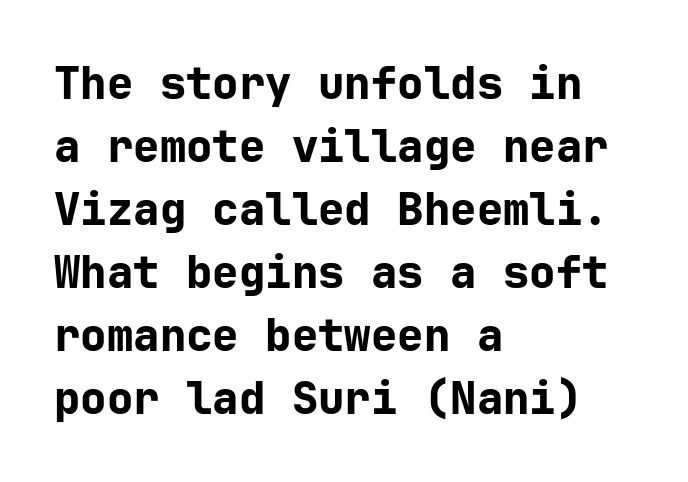
Q: Is the text bold? A: Yes.
Q: Is the text italic (slanted)? A: No, it is upright.
Q: Is the typeface a serif or a sans-serif typeface? A: Sans-serif.
Q: Is the text underlined? A: No.
Q: How is the paragraph aligned? A: Left-aligned.
Q: Is the spacing between letters normal or unusually wide? A: Normal.
Q: Is the spacing between lines tight, normal or loose? A: Normal.
Q: Width (condensed, normal, or wide)? A: Normal.
Q: Stroke contrast? A: Low.
Q: x-height? A: Medium.
